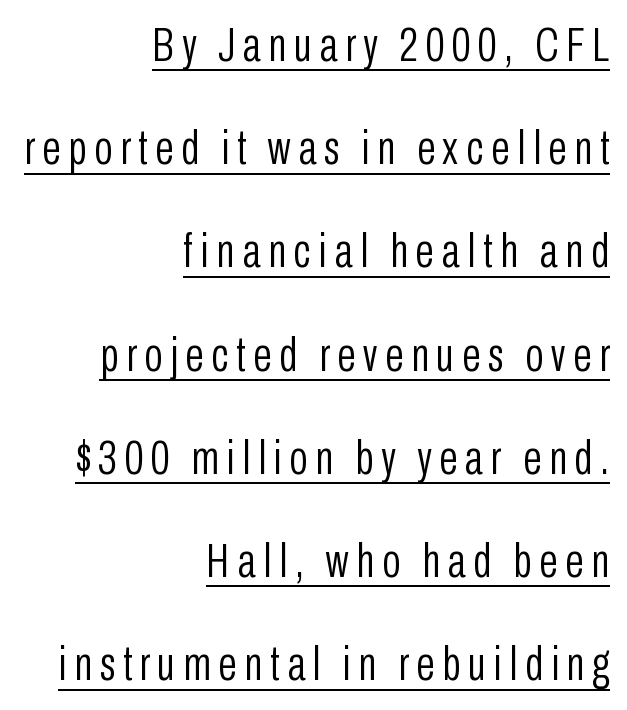
Italic? Not at all — the glyphs are vertical. Examine the stroke ends and you'll find no serifs. Typeset ragged left — the right edge is the straight one. Looks like someone drew a line under every word here. Reading down the column, the eye jumps a long way to each next line. A typesetter would call this proportional, since set widths differ per character.
